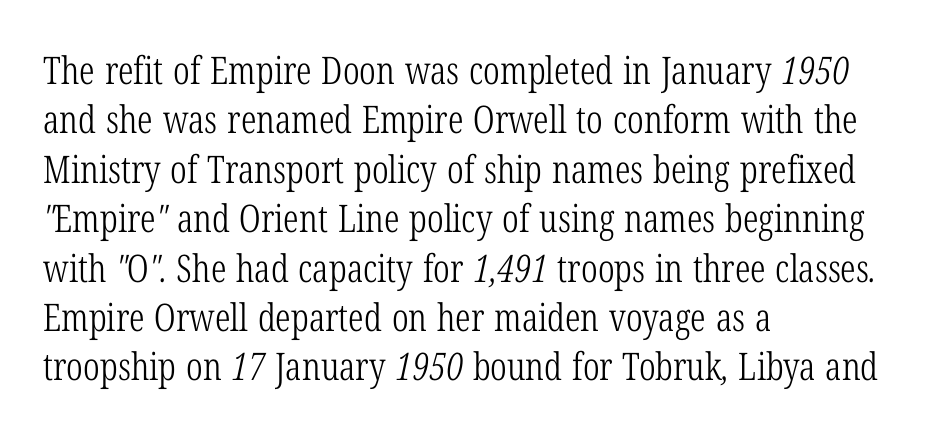
The image shows 38 px light, condensed serif type; set left-aligned, normal line spacing (1.3x), normal letter spacing, not underlined; low stroke contrast and a medium x-height.
